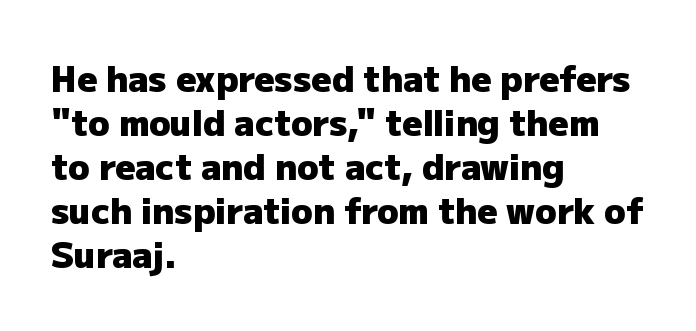
Nobody touched the tracking dial on this one. These lines are rendered in a variable-pitch font. The face used here is a sans, in the tradition of grotesques and geometrics. Weight: bold. The block of text has a typical density, with ordinary space between rows. The lines in this sample share a left origin and differ only in where they stop.
